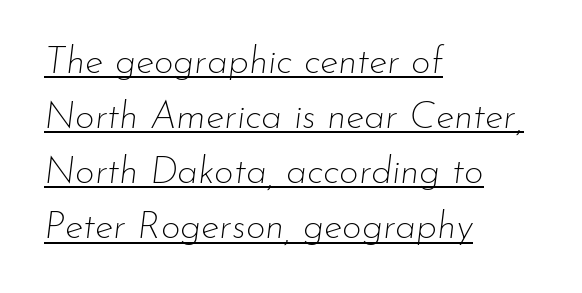
A typesetter would call this proportional, since set widths differ per character. In terms of posture, this sample is oblique. The text block is weighted toward the left margin, trailing off unevenly rightward. Does a line run under the words? Yes, clearly. Rows of type keep a routine distance in the vertical direction. This sample uses plain, unmodified letter spacing.
